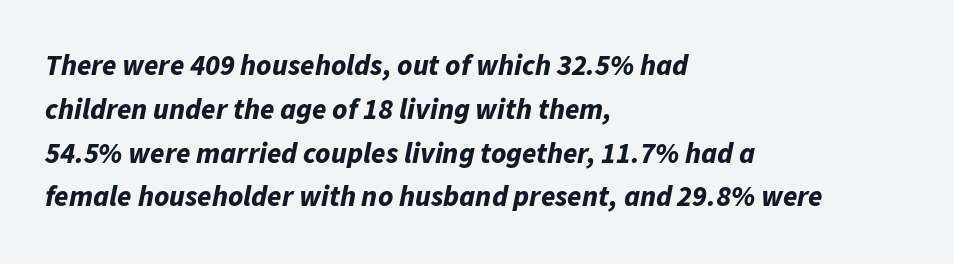
Looks like regular typesetting: each glyph gets only the width it needs. In terms of leading, this rendering sits right in the middle. Style check: oblique. Students, note that the glyphs here touch the page at normal intervals. The foot of each line stays bare and open. Weight: bold.
